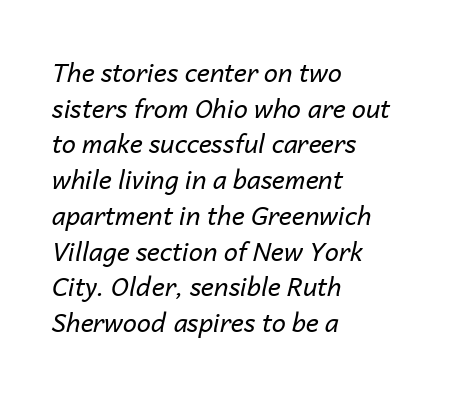
Q: Is the text bold? A: No.
Q: Is the text italic (slanted)? A: Yes, it leans right by about 14 degrees.
Q: Is the text underlined? A: No.
Q: How is the paragraph aligned? A: Left-aligned.
Q: Is the spacing between letters normal or unusually wide? A: Normal.
Q: Is the spacing between lines tight, normal or loose? A: Normal.
